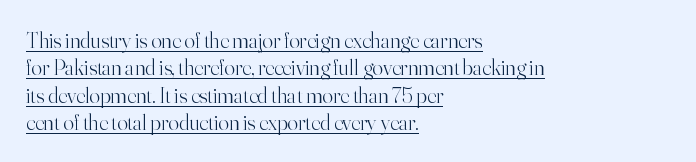
Stems here are at most as thick as an everyday book face. Posture: straight, roman, zero tilt. Observe the ordinary spacing: letters are neighbours, not strangers. In designer terms, the underline attribute is active on this setting. Left-aligned paragraph, ragged on the right.
